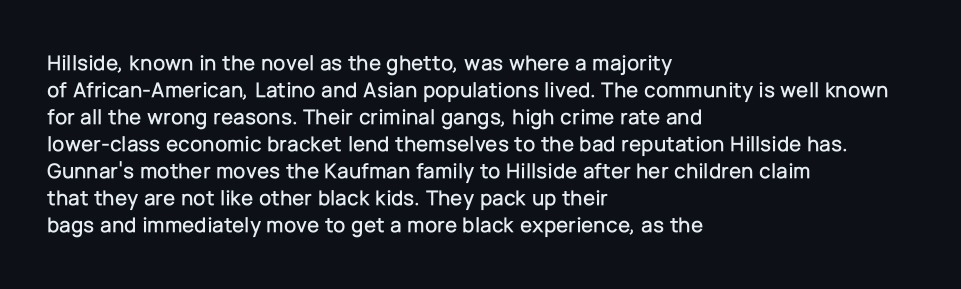
Q: Is the text italic (slanted)? A: No, it is upright.
Q: Is the text underlined? A: No.
Q: How is the paragraph aligned? A: Left-aligned.
Q: Is the spacing between letters normal or unusually wide? A: Normal.
